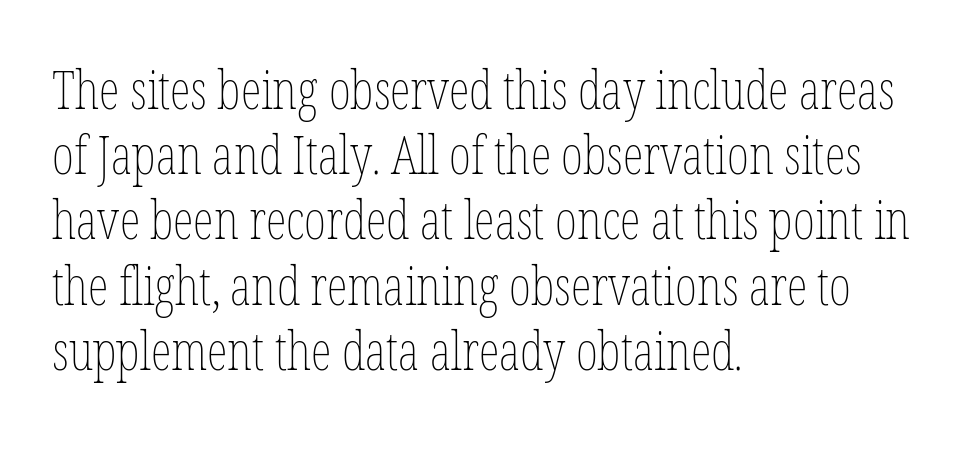
The image shows 53 px thin, condensed type, upright; set left-aligned, line spacing 1.23x, normal letter spacing, not underlined; low stroke contrast and a medium x-height.
